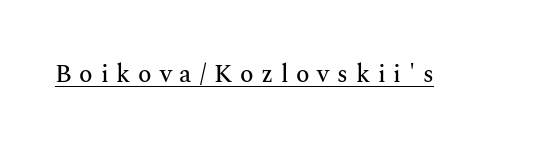
This sample carries an underscore along the baseline area. Quick note: not italic, upright. Characters follow at a spacing far wider than the type designer built in.
